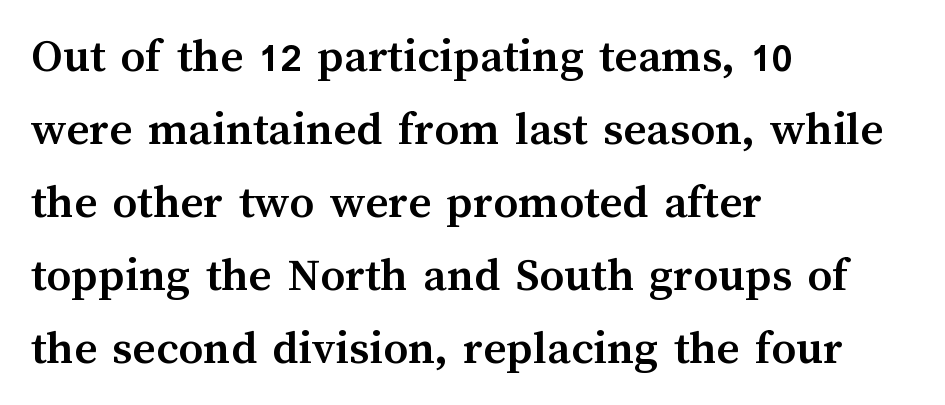
There is no visible air inserted between adjacent glyphs. Each new line begins a customary step beneath the previous one. Horizontally, the lines are justified to the leading edge only. The axis of the letterforms is exactly vertical. Think of a printed novel: that variable character pitch is what you see here. These lines carry a lot of weight — the face is fully bold.
